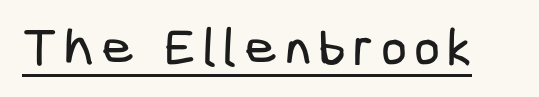
Font category for this specimen: sans-serif. The passage shown is underscored from start to finish.
